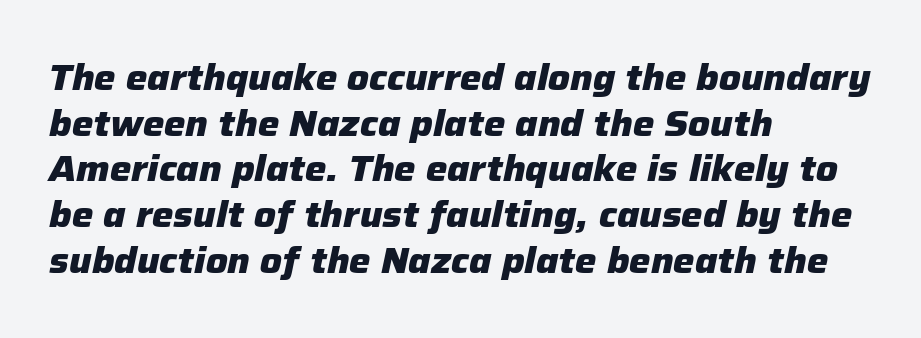
The image shows 36 px heavy type, italic (leaning right); set left-aligned, normal line spacing (1.27x), normal letter spacing, not underlined; low stroke contrast and a medium x-height.
